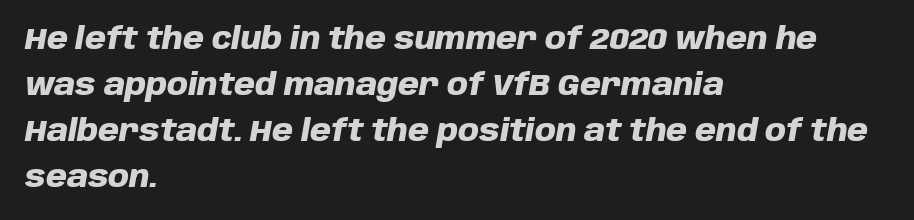
Q: Is the text bold? A: Yes.
Q: Is the text italic (slanted)? A: Yes, it leans right by about 10 degrees.
Q: Is the text underlined? A: No.
Q: How is the paragraph aligned? A: Left-aligned.
Q: Is the spacing between letters normal or unusually wide? A: Normal.
Q: Is the spacing between lines tight, normal or loose? A: Normal.
Q: Width (condensed, normal, or wide)? A: Normal.
Q: Stroke contrast? A: Low.
Q: x-height? A: Large.
Q: Monospaced? A: No.
